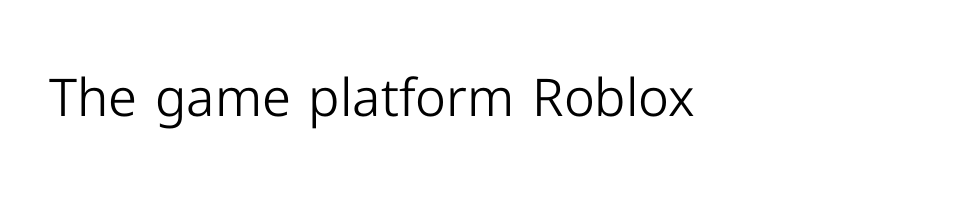
{"serif": "no", "italic": "no", "bold": "no", "weight": "light", "width": "normal", "stroke_contrast": "low", "x_height": "medium", "monospaced": "no", "underline": "no", "letter_spacing": "normal", "letter_spacing_em": 0.0, "glyph_px": 52}
